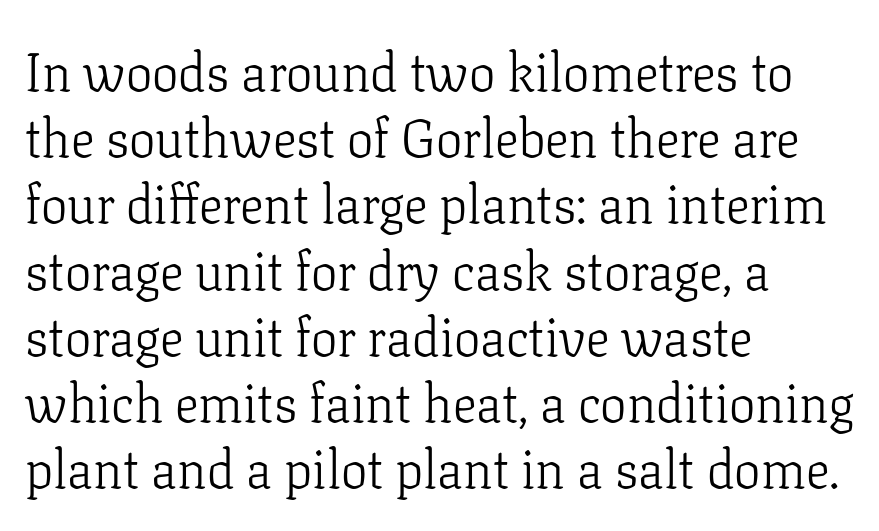
Observe the serifs anchoring each vertical stroke in this sample. The foot of each line stays bare and open. Spacing verdict: proportional, widths tailored to each character. Alignment: flush left. No heavy texture on the line: the type isn't bold.
